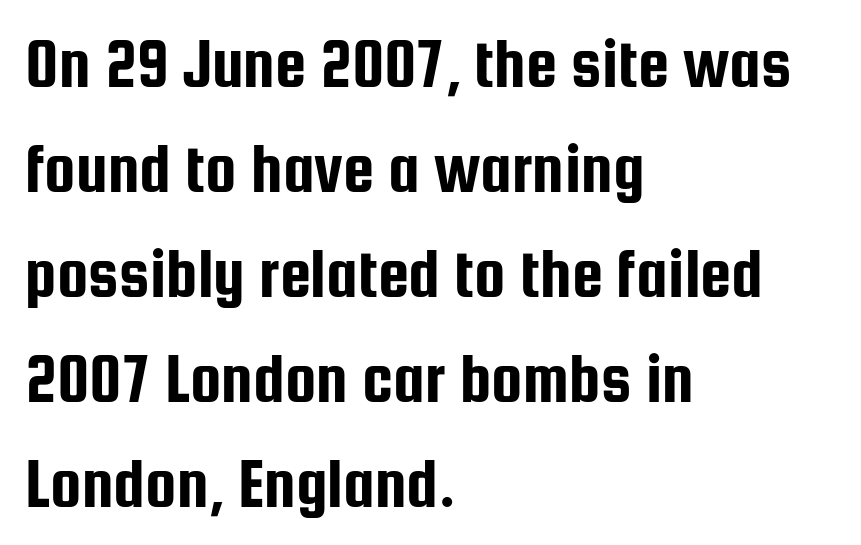
{"serif": "no", "italic": "no", "width": "condensed", "stroke_contrast": "low", "x_height": "medium", "monospaced": "no", "underline": "no", "align": "left", "line_spacing": "normal", "line_spacing_ratio": 1.5, "letter_spacing": "normal", "letter_spacing_em": 0.0, "glyph_px": 70}
